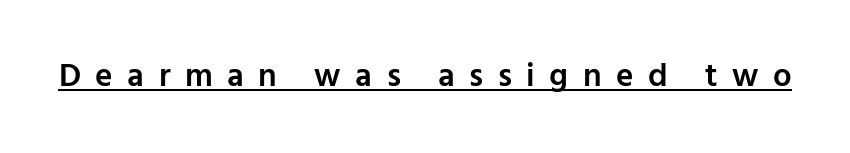
{"serif": "no", "italic": "no", "bold": "semi", "weight": "semibold", "width": "normal", "stroke_contrast": "low", "x_height": "medium", "monospaced": "no", "underline": "yes", "letter_spacing": "wide", "letter_spacing_em": 0.44, "glyph_px": 33}
